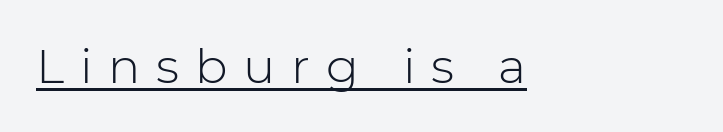
{"serif": "no", "italic": "no", "bold": "no", "weight": "light", "width": "normal", "stroke_contrast": "low", "x_height": "medium", "monospaced": "no", "underline": "yes", "letter_spacing": "wide", "letter_spacing_em": 0.33, "glyph_px": 48}
